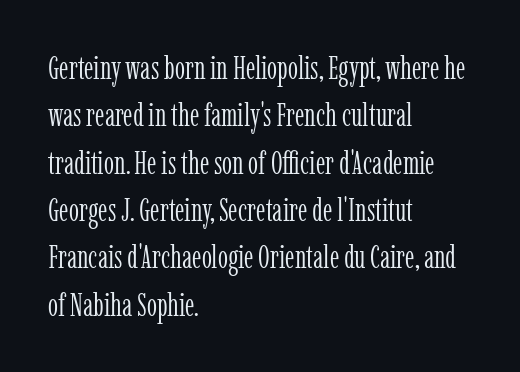
Q: Is the text bold? A: No.
Q: Is the text italic (slanted)? A: No, it is upright.
Q: Is the typeface a serif or a sans-serif typeface? A: Serif.
Q: Is the text underlined? A: No.
Q: How is the paragraph aligned? A: Left-aligned.
Q: Is the spacing between letters normal or unusually wide? A: Normal.
Q: Is the spacing between lines tight, normal or loose? A: Normal.
Q: Width (condensed, normal, or wide)? A: Condensed.
Q: Stroke contrast? A: Low.
Q: x-height? A: Medium.
Q: Monospaced? A: No.
